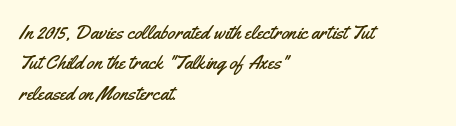
Q: Is the text italic (slanted)? A: Yes.
Q: Is the text underlined? A: No.
Q: How is the paragraph aligned? A: Left-aligned.
Q: Is the spacing between letters normal or unusually wide? A: Normal.
Q: Is the spacing between lines tight, normal or loose? A: Normal.
